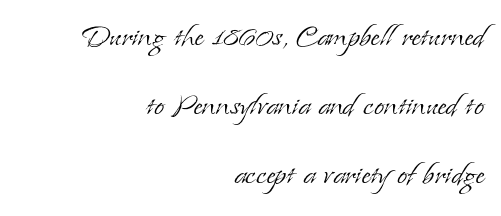
Q: Is the text bold? A: No.
Q: Is the text italic (slanted)? A: Yes.
Q: Is the typeface a serif or a sans-serif typeface? A: Serif.
Q: Is the text underlined? A: No.
Q: How is the paragraph aligned? A: Right-aligned.
Q: Is the spacing between letters normal or unusually wide? A: Normal.
Q: Width (condensed, normal, or wide)? A: Normal.
Q: Stroke contrast? A: Low.
Q: x-height? A: Small.
Q: Monospaced? A: No.
